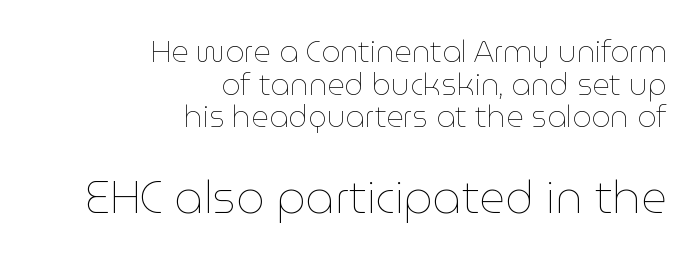
Is this a fixed-width face? No — the glyphs have proportional, varying widths. The letters in the lower block stand taller than those in the block above. Plain, unruled lines of type. What stands out about the letter spacing? Nothing — it is the standard amount. Alignment: flush right.
